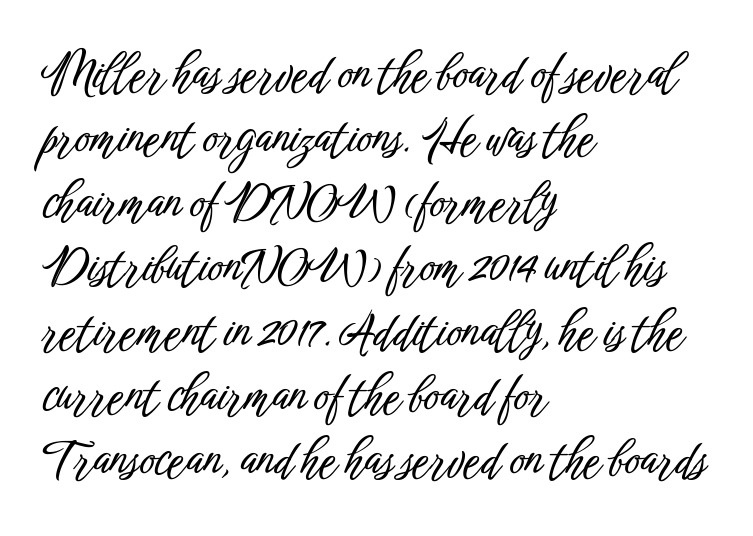
{"serif": "no", "width": "condensed", "stroke_contrast": "low", "x_height": "medium", "monospaced": "no", "underline": "no", "align": "left", "line_spacing": "normal", "line_spacing_ratio": 1.37, "letter_spacing": "normal", "letter_spacing_em": 0.0, "glyph_px": 47}
